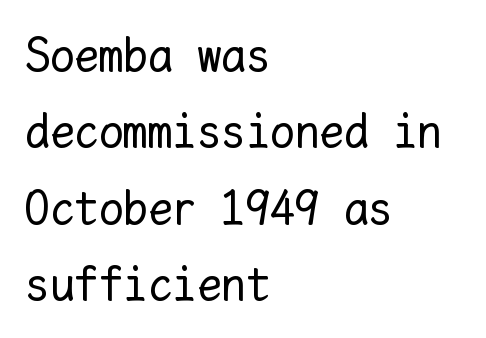
Interline gaps are of average width in this sample. How are the letters spaced? Ordinarily, with no added tracking. Note the uniform advance width — an 'i' takes as much space as an 'm'. Lines of text with bare space underneath.
